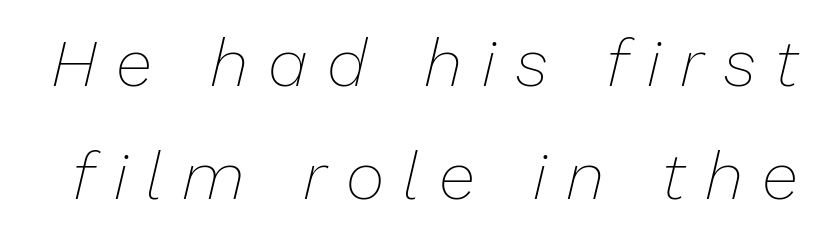
{"italic": "yes", "lean": "right", "slant_degrees": 13, "bold": "no", "weight": "thin", "width": "normal", "stroke_contrast": "low", "x_height": "medium", "monospaced": "no", "underline": "no", "line_spacing": "normal", "line_spacing_ratio": 1.69, "letter_spacing": "wide", "letter_spacing_em": 0.29, "glyph_px": 67}
